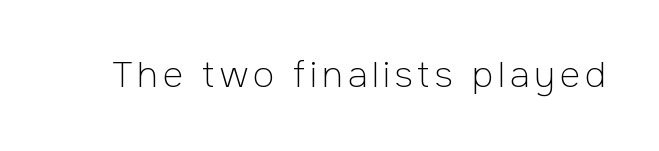
{"serif": "no", "italic": "no", "bold": "no", "weight": "light", "width": "normal", "stroke_contrast": "low", "x_height": "medium", "monospaced": "no", "underline": "no", "glyph_px": 35}
